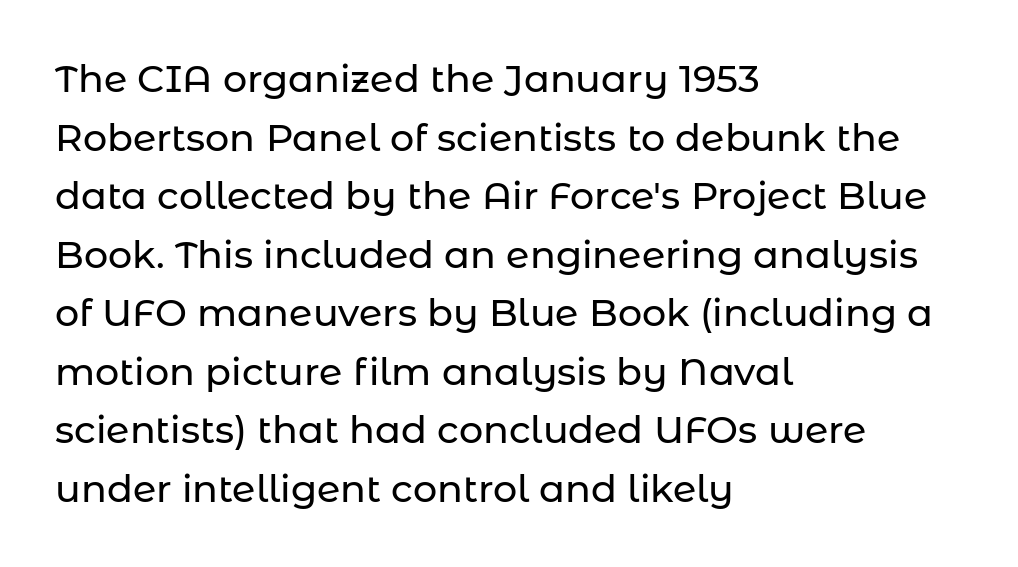
{"serif": "no", "italic": "no", "width": "normal", "stroke_contrast": "low", "x_height": "medium", "monospaced": "no", "underline": "no", "align": "left", "line_spacing": "normal", "line_spacing_ratio": 1.54, "letter_spacing": "normal", "letter_spacing_em": 0.0, "glyph_px": 38}
